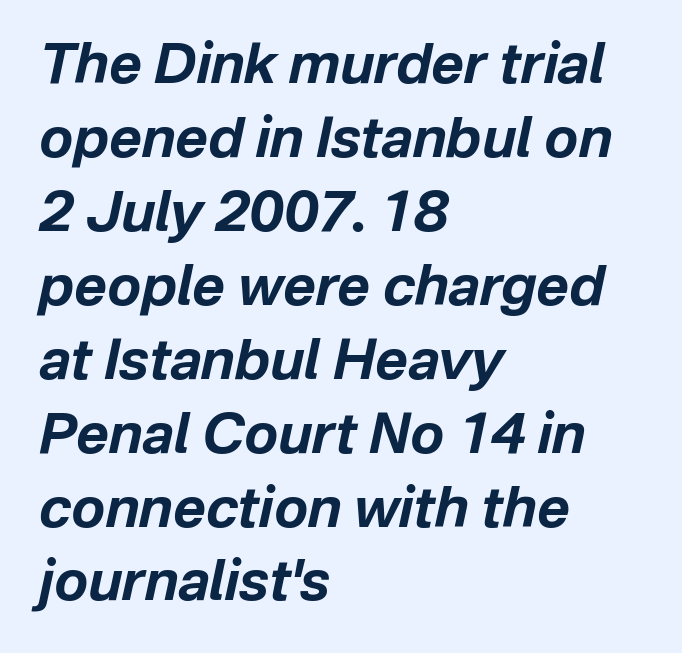
Q: Is the text bold? A: Yes.
Q: Is the text italic (slanted)? A: Yes, it leans right by about 12 degrees.
Q: Is the text underlined? A: No.
Q: How is the paragraph aligned? A: Left-aligned.
Q: Is the spacing between letters normal or unusually wide? A: Normal.
Q: Is the spacing between lines tight, normal or loose? A: Normal.
Q: Width (condensed, normal, or wide)? A: Normal.
Q: Stroke contrast? A: Low.
Q: x-height? A: Medium.
Q: Monospaced? A: No.
